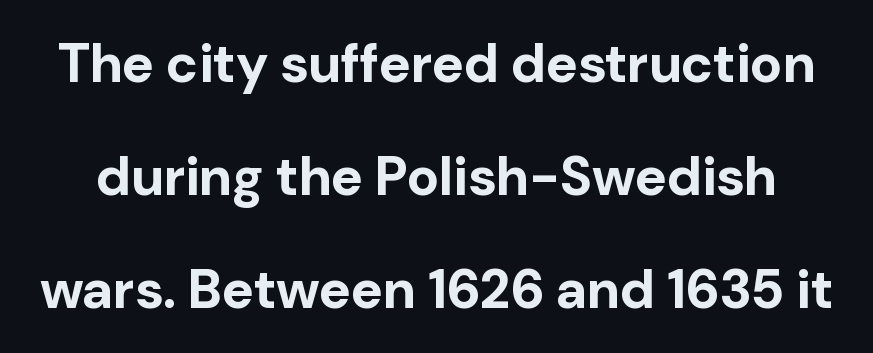
Q: Is the text bold? A: Yes.
Q: Is the text italic (slanted)? A: No, it is upright.
Q: Is the typeface a serif or a sans-serif typeface? A: Sans-serif.
Q: Is the text underlined? A: No.
Q: Is the spacing between letters normal or unusually wide? A: Normal.
Q: Is the spacing between lines tight, normal or loose? A: Loose.
Q: Width (condensed, normal, or wide)? A: Normal.
Q: Stroke contrast? A: Low.
Q: x-height? A: Medium.
Q: Monospaced? A: No.
